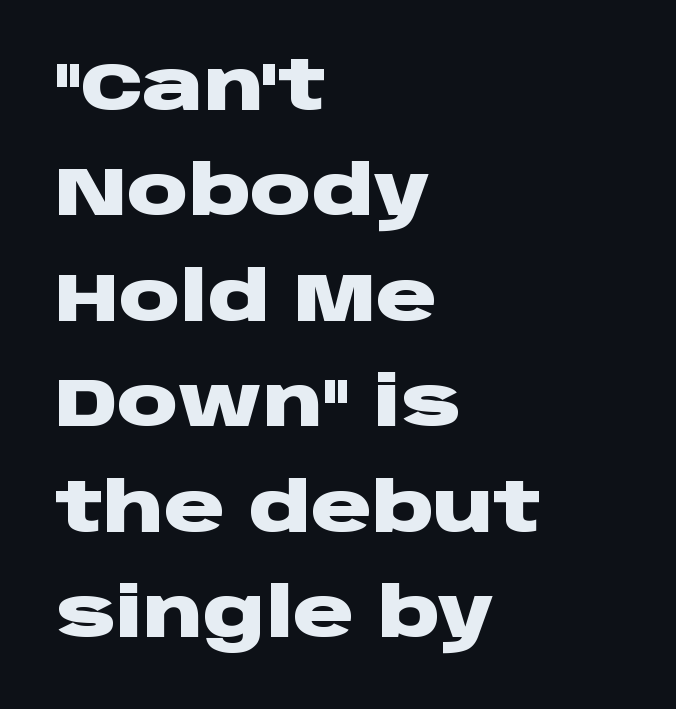
Q: Is the text bold? A: Yes.
Q: Is the text italic (slanted)? A: No, it is upright.
Q: Is the typeface a serif or a sans-serif typeface? A: Sans-serif.
Q: Is the text underlined? A: No.
Q: How is the paragraph aligned? A: Left-aligned.
Q: Is the spacing between letters normal or unusually wide? A: Normal.
Q: Is the spacing between lines tight, normal or loose? A: Normal.
Q: Width (condensed, normal, or wide)? A: Wide.
Q: Stroke contrast? A: Low.
Q: x-height? A: Large.
Q: Monospaced? A: No.
